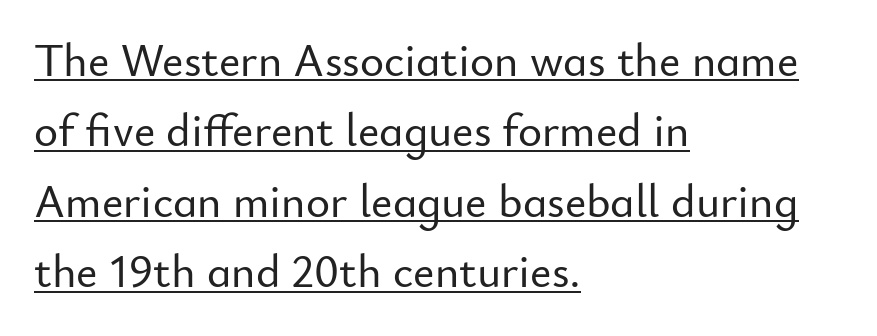
The image shows 46 px sans-serif type, upright; set left-aligned, normal line spacing (1.53x), normal letter spacing, underlined; low stroke contrast and a small x-height.
